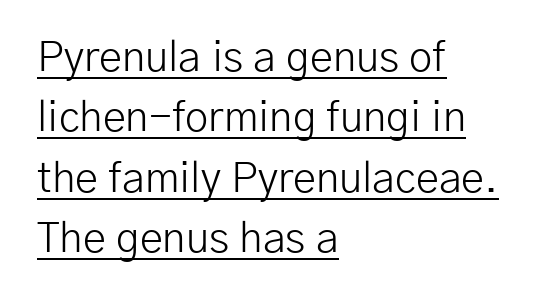
The rendering shows plain stroke endings on the letterforms — a sans-serif design. Compared with typical body copy, the letter spacing here is the same. The paragraph shown leans on its left margin. The weight would be labelled regular, book, light, or lighter still. Think of a printed novel: that variable character pitch is what you see here. A normal amount of white space separates one row of letters from the next.
